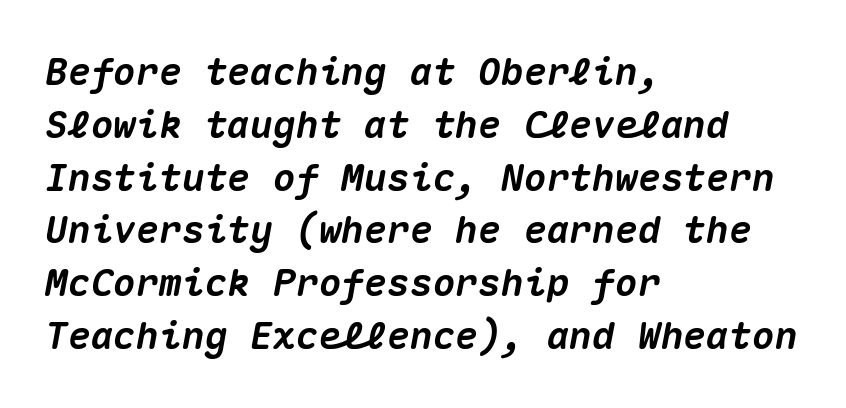
Only glyphs here, with clear space below each row. If you measured baseline to baseline, you'd find a middling distance. The whole block is typeset with a tilt. Tracking here is standard; glyphs follow each other at the usual distance. Visually the block forms a straight wall on the left and a jagged coastline on the right.
